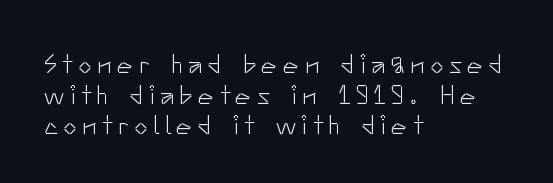
The image shows 27 px text type, upright; set left-aligned, tight line spacing (1.13x), unusually wide letter spacing (+0.2 em), not underlined.
